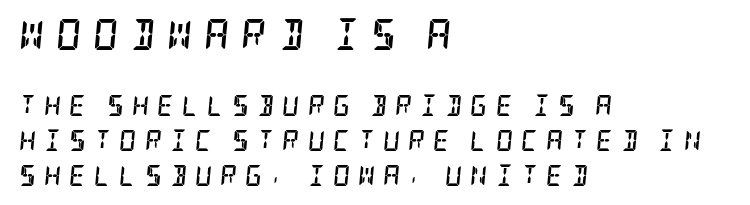
{"serif": "yes", "italic": "yes", "lean": "right", "slant_degrees": 5, "bold": "yes", "weight": "semibold", "width": "condensed", "stroke_contrast": "low", "x_height": "large", "underline": "no", "align": "left", "line_spacing": "normal", "line_spacing_ratio": 1.66, "letter_spacing": "wide", "letter_spacing_em": 0.38, "larger_block": "first", "size_ratio": 1.48, "glyph_px": 31}
